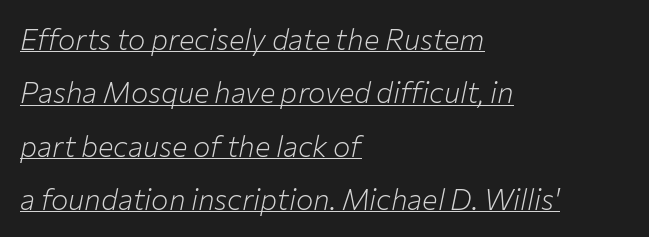
{"italic": "yes", "lean": "right", "slant_degrees": 12, "bold": "no", "weight": "light", "width": "normal", "stroke_contrast": "low", "x_height": "medium", "monospaced": "no", "underline": "yes", "align": "left", "line_spacing_ratio": 1.84, "letter_spacing": "normal", "letter_spacing_em": 0.0, "glyph_px": 29}
